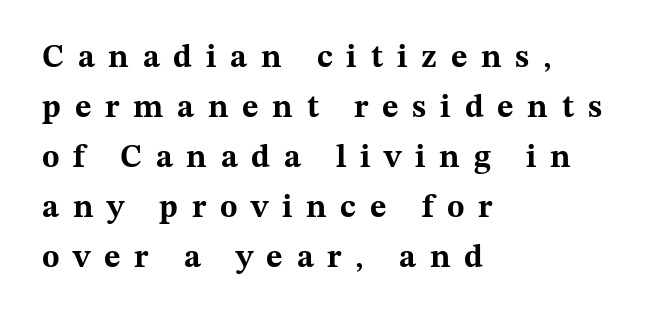
Does the lettering tilt? It doesn't — this is upright. This sample has the flowing, uneven cadence of proportional lettering. A normal amount of white space separates one row of letters from the next. What stands out about the letter spacing? Its width — letters are far apart.
